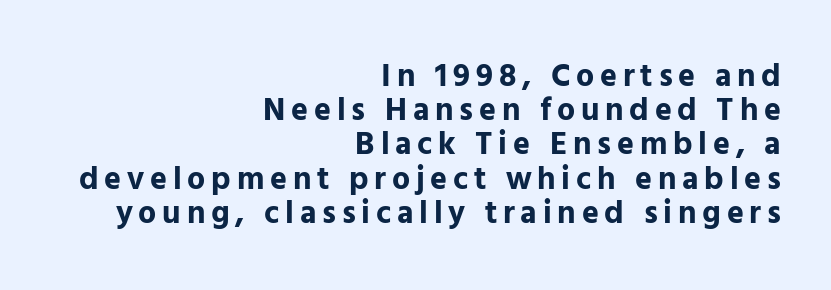
The image shows 32 px bold sans-serif type, upright; set right-aligned, tight line spacing (1.07x), not underlined; low stroke contrast and a medium x-height.
